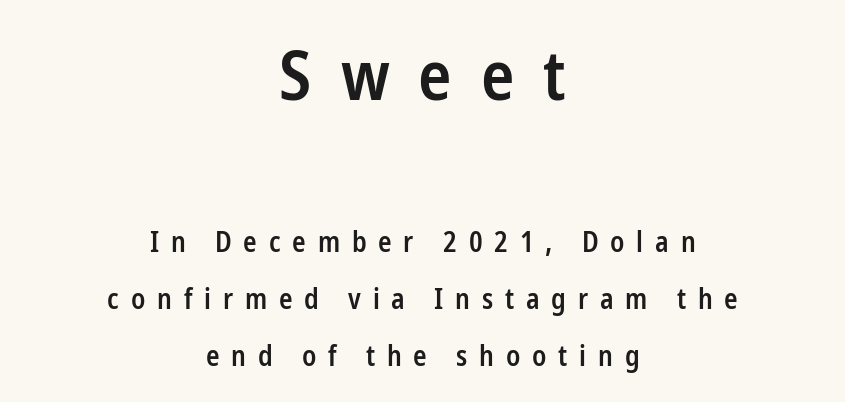
Q: Is the text bold? A: Semi-bold.
Q: Is the text italic (slanted)? A: No, it is upright.
Q: Is the typeface a serif or a sans-serif typeface? A: Sans-serif.
Q: Is the text underlined? A: No.
Q: How is the paragraph aligned? A: Centered.
Q: Is the spacing between letters normal or unusually wide? A: Unusually wide.
Q: Is the spacing between lines tight, normal or loose? A: Loose.
Q: Which block of text is set in a larger size, the first (top) or the second (bottom)? A: The first (top) one.
Q: Width (condensed, normal, or wide)? A: Condensed.
Q: Stroke contrast? A: Low.
Q: x-height? A: Medium.
Q: Monospaced? A: No.
